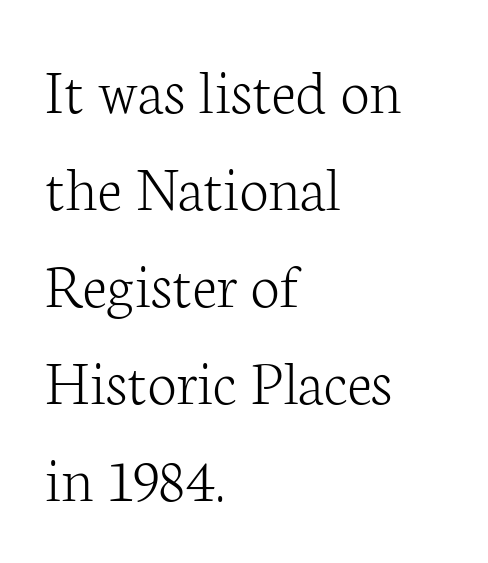
{"serif": "yes", "italic": "no", "bold": "no", "weight": "light", "width": "normal", "stroke_contrast": "low", "x_height": "medium", "monospaced": "no", "underline": "no", "align": "left", "line_spacing": "normal", "line_spacing_ratio": 1.47, "letter_spacing": "normal", "letter_spacing_em": 0.0, "glyph_px": 66}
